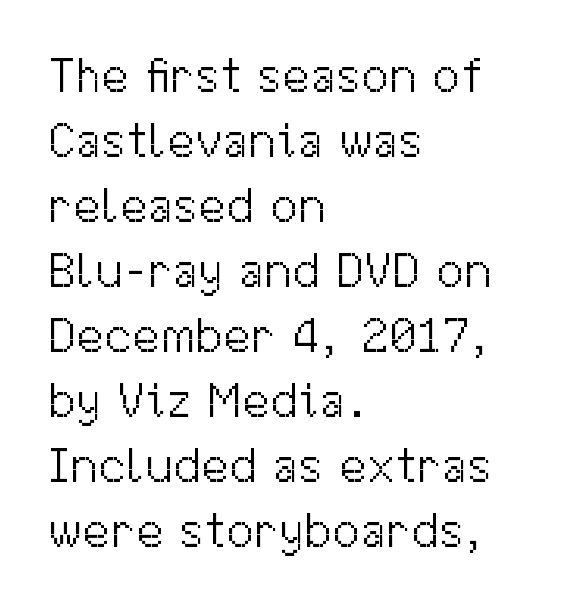
Q: Is the text bold? A: No.
Q: Is the text italic (slanted)? A: No, it is upright.
Q: Is the typeface a serif or a sans-serif typeface? A: Sans-serif.
Q: Is the text underlined? A: No.
Q: How is the paragraph aligned? A: Left-aligned.
Q: Is the spacing between letters normal or unusually wide? A: Normal.
Q: Is the spacing between lines tight, normal or loose? A: Normal.
Q: Width (condensed, normal, or wide)? A: Normal.
Q: Stroke contrast? A: Medium.
Q: x-height? A: Medium.
Q: Monospaced? A: No.
